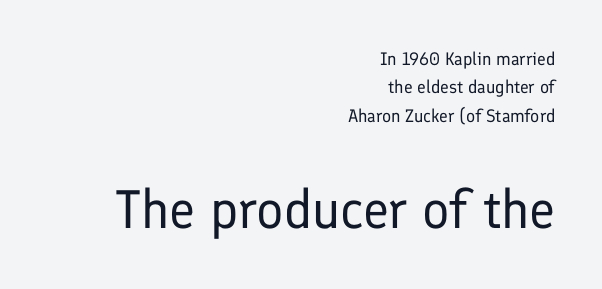
Q: Is the text bold? A: No.
Q: Is the text italic (slanted)? A: No, it is upright.
Q: Is the typeface a serif or a sans-serif typeface? A: Sans-serif.
Q: Is the text underlined? A: No.
Q: How is the paragraph aligned? A: Right-aligned.
Q: Is the spacing between letters normal or unusually wide? A: Normal.
Q: Is the spacing between lines tight, normal or loose? A: Normal.
Q: Which block of text is set in a larger size, the first (top) or the second (bottom)? A: The second (bottom) one.
Q: Width (condensed, normal, or wide)? A: Normal.
Q: Stroke contrast? A: Low.
Q: x-height? A: Medium.
Q: Monospaced? A: No.
